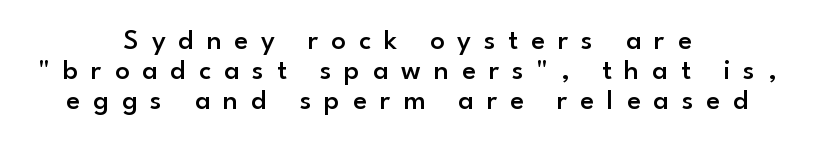
The image shows 29 px semibold sans-serif type, upright; set centered, tight line spacing (1.04x), unusually wide letter spacing (+0.44 em), not underlined; low stroke contrast and a small x-height.
